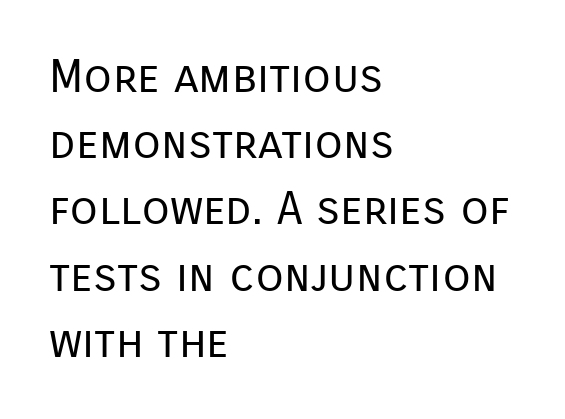
{"serif": "no", "italic": "no", "bold": "no", "weight": "regular", "width": "normal", "stroke_contrast": "low", "x_height": "medium", "monospaced": "no", "underline": "no", "align": "left", "line_spacing": "normal", "line_spacing_ratio": 1.44, "letter_spacing": "normal", "letter_spacing_em": 0.0, "glyph_px": 46}
